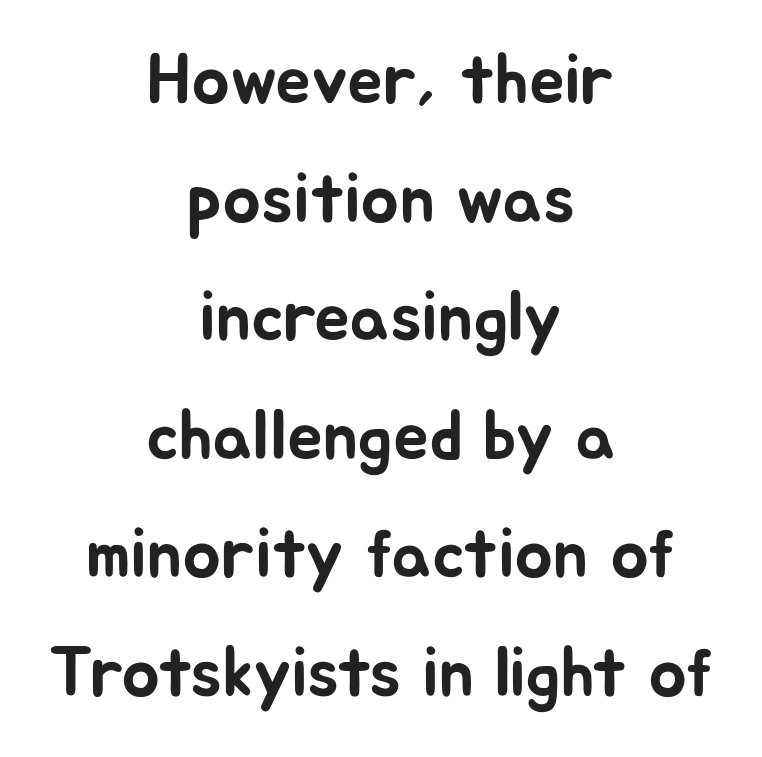
{"serif": "no", "italic": "no", "width": "normal", "stroke_contrast": "low", "x_height": "medium", "monospaced": "no", "underline": "no", "align": "center", "line_spacing": "normal", "line_spacing_ratio": 1.67, "letter_spacing": "normal", "letter_spacing_em": 0.0, "glyph_px": 71}
